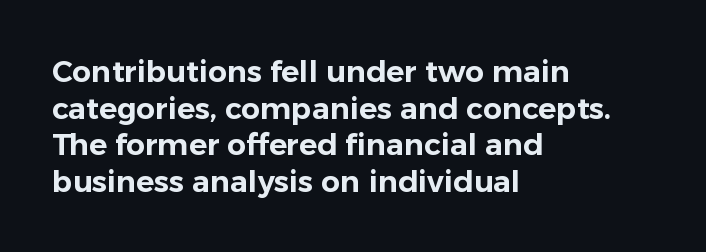
The image shows 30 px sans-serif type, upright; set left-aligned, line spacing 1.22x, normal letter spacing, not underlined; low stroke contrast and a medium x-height.
